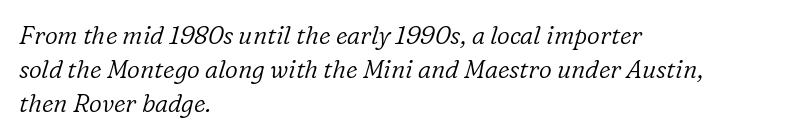
Q: Is the text bold? A: No.
Q: Is the text italic (slanted)? A: Yes, it leans right by about 16 degrees.
Q: Is the text underlined? A: No.
Q: How is the paragraph aligned? A: Left-aligned.
Q: Is the spacing between letters normal or unusually wide? A: Normal.
Q: Is the spacing between lines tight, normal or loose? A: Normal.
